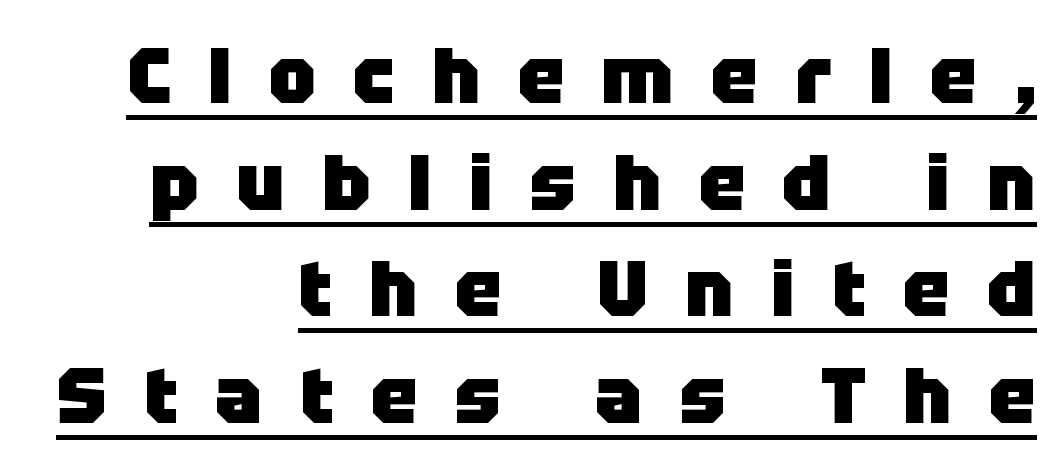
Decoration check: the copy is underlined. Short and long lines alike share a common ending point at right. What's the leading like? Ordinary, nothing unusual. Letterform terminals end flat and unadorned throughout the passage.
